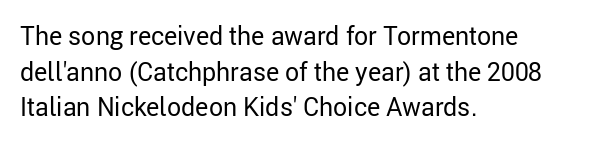
Q: Is the text bold? A: No.
Q: Is the text italic (slanted)? A: No, it is upright.
Q: Is the text underlined? A: No.
Q: How is the paragraph aligned? A: Left-aligned.
Q: Is the spacing between letters normal or unusually wide? A: Normal.
Q: Is the spacing between lines tight, normal or loose? A: Normal.
